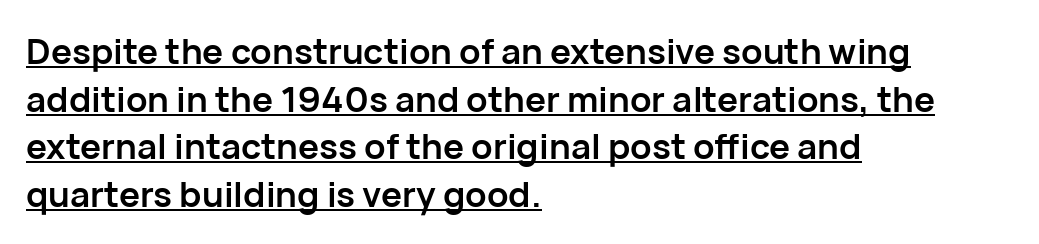
Tracking value appears to be zero — textbook default spacing. Whoever set this chose a conventional vertical rhythm. All the whitespace from short lines collects on the right. Notice how a bar underscores the lettering throughout. The typeface chosen for these lines omits serifs.
